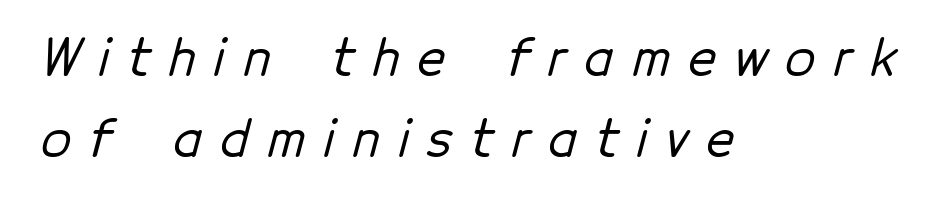
In terms of letterform style, serifs are entirely absent. The space directly below the letters is spotless. Is there much room between lines? A standard amount, neither cramped nor airy. Substantial extra tracking has been applied to these lines. Spacing verdict: proportional, widths tailored to each character.
